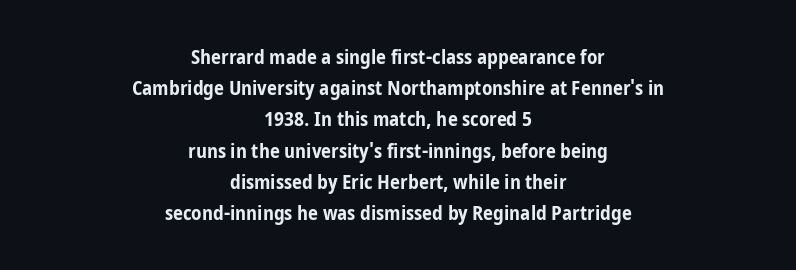
{"italic": "no", "bold": "yes", "underline": "no", "align": "center", "line_spacing": "normal", "line_spacing_ratio": 1.56, "letter_spacing": "normal", "letter_spacing_em": 0.0, "glyph_px": 20}
